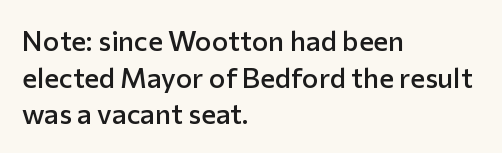
{"serif": "no", "italic": "no", "bold": "semi", "weight": "semibold", "width": "normal", "stroke_contrast": "low", "x_height": "medium", "monospaced": "no", "underline": "no", "align": "left", "line_spacing": "normal", "line_spacing_ratio": 1.31, "letter_spacing": "normal", "letter_spacing_em": 0.0, "glyph_px": 28}
